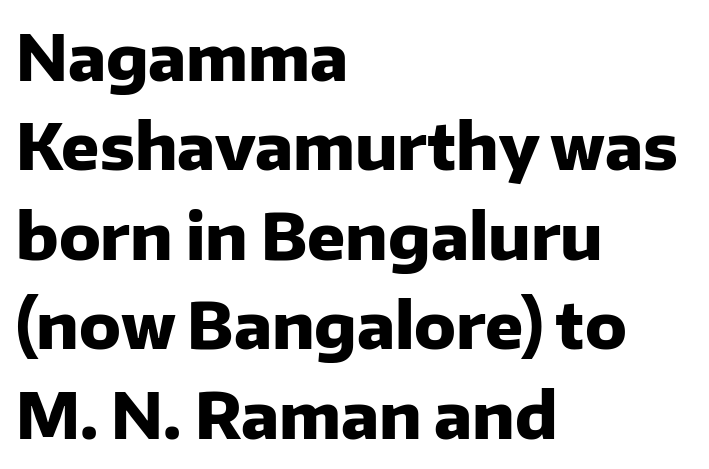
Summary of weight: heavy, a full bold. Varying glyph widths throughout — classic text-font behaviour. If you drew a line through each stem, it would be perfectly vertical. This sample uses a sans-serif face. Leading: standard.
